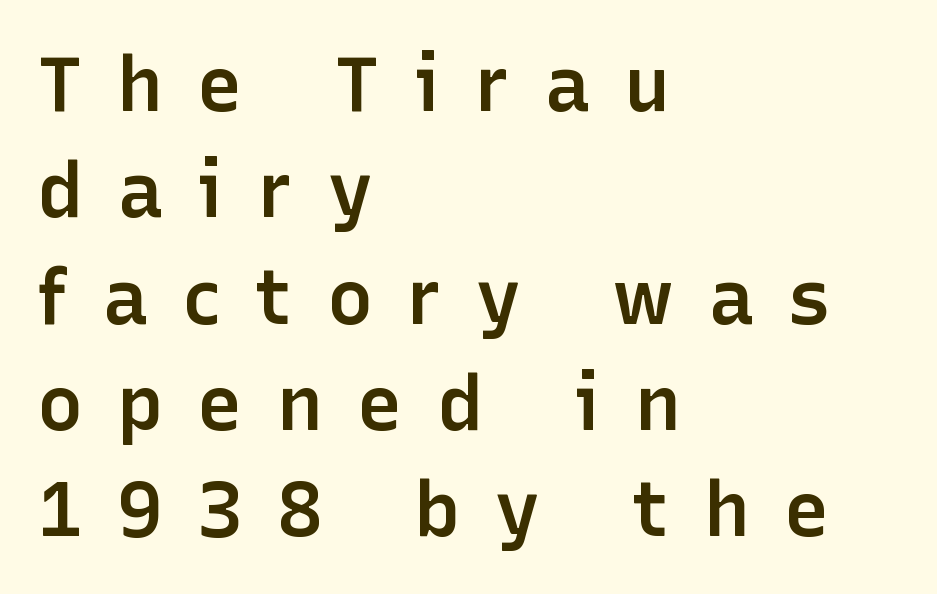
Q: Is the text bold? A: Semi-bold.
Q: Is the text italic (slanted)? A: No, it is upright.
Q: Is the typeface a serif or a sans-serif typeface? A: Sans-serif.
Q: Is the text underlined? A: No.
Q: How is the paragraph aligned? A: Left-aligned.
Q: Is the spacing between letters normal or unusually wide? A: Unusually wide.
Q: Is the spacing between lines tight, normal or loose? A: Normal.
Q: Width (condensed, normal, or wide)? A: Normal.
Q: Stroke contrast? A: Low.
Q: x-height? A: Medium.
Q: Monospaced? A: No.
